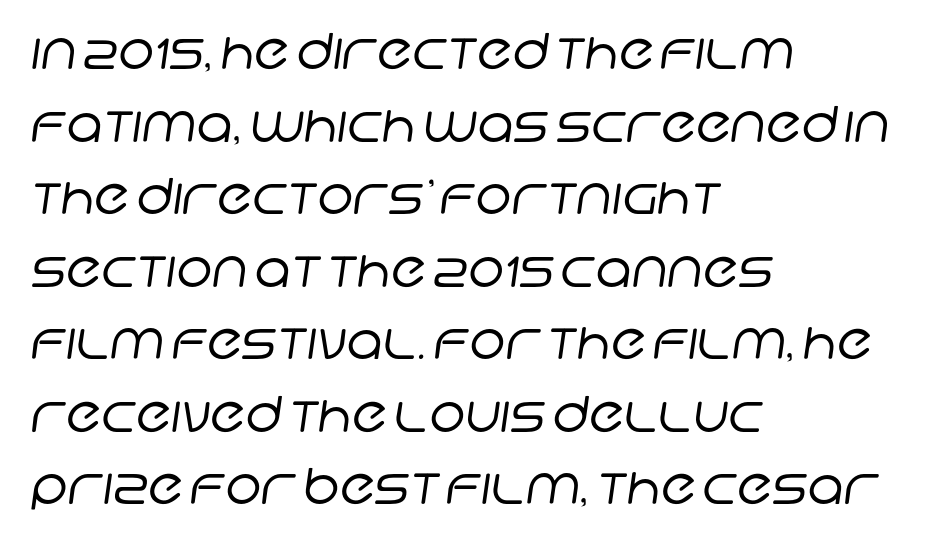
Q: Is the text bold? A: No.
Q: Is the typeface a serif or a sans-serif typeface? A: Sans-serif.
Q: Is the text underlined? A: No.
Q: How is the paragraph aligned? A: Left-aligned.
Q: Is the spacing between letters normal or unusually wide? A: Normal.
Q: Is the spacing between lines tight, normal or loose? A: Normal.
Q: Width (condensed, normal, or wide)? A: Normal.
Q: Stroke contrast? A: Low.
Q: x-height? A: Large.
Q: Monospaced? A: No.
